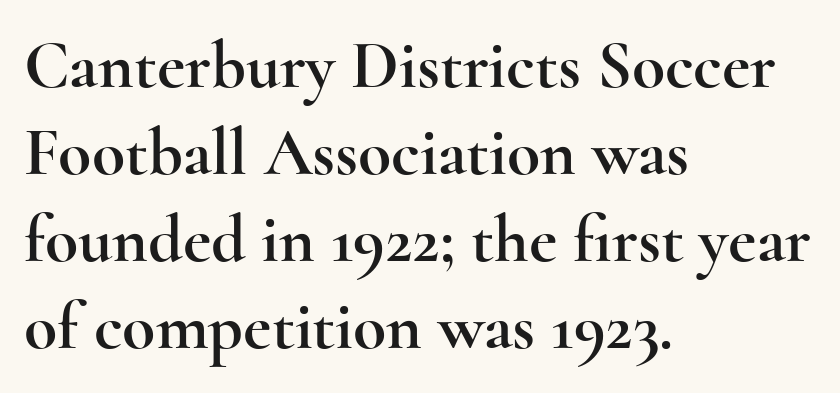
Q: Is the text italic (slanted)? A: No, it is upright.
Q: Is the typeface a serif or a sans-serif typeface? A: Serif.
Q: Is the text underlined? A: No.
Q: How is the paragraph aligned? A: Left-aligned.
Q: Is the spacing between letters normal or unusually wide? A: Normal.
Q: Is the spacing between lines tight, normal or loose? A: Normal.
Q: Width (condensed, normal, or wide)? A: Wide.
Q: x-height? A: Small.
Q: Monospaced? A: No.
